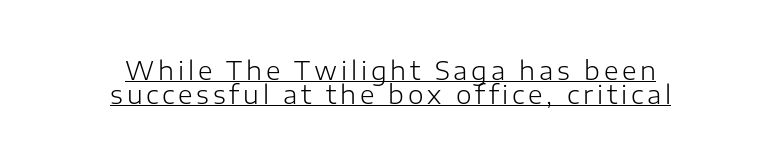
Ascenders rise straight up at ninety degrees. A centered setting, common on invitations and titles, is used for this passage. This rendering features underlined lettering. Is there much room between lines? No — they nearly touch. Summary of weight: not heavy and not bold.
